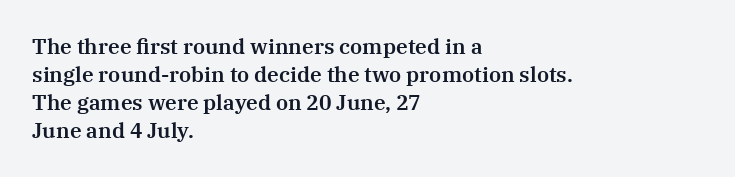
Teacher's note: observe the even left margin — that is flush-left alignment. No italicization has been applied; the sample stays upright. Clear beneath every line of the passage. Honestly, the letter spacing is just normal — you wouldn't notice it. A typesetter would call this leading conventional body-copy spacing.
